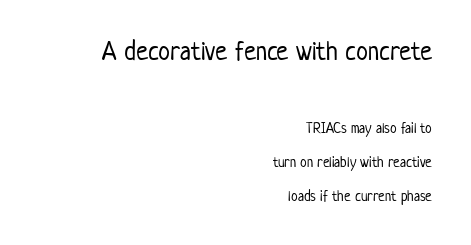
Q: Is the text bold? A: No.
Q: Is the text italic (slanted)? A: No, it is upright.
Q: Is the text underlined? A: No.
Q: How is the paragraph aligned? A: Right-aligned.
Q: Is the spacing between letters normal or unusually wide? A: Normal.
Q: Is the spacing between lines tight, normal or loose? A: Loose.
Q: Which block of text is set in a larger size, the first (top) or the second (bottom)? A: The first (top) one.
